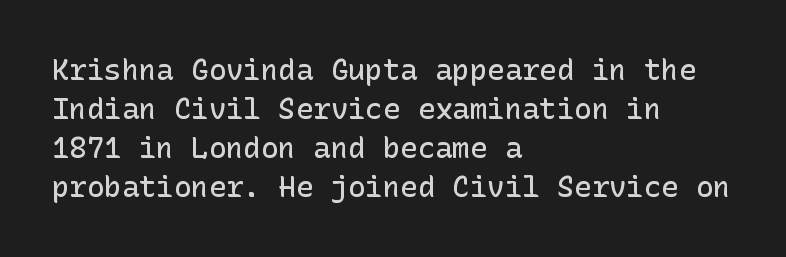
{"serif": "no", "italic": "no", "bold": "semi", "weight": "semibold", "width": "normal", "stroke_contrast": "low", "x_height": "medium", "underline": "no", "align": "left", "line_spacing": "normal", "line_spacing_ratio": 1.34, "letter_spacing": "normal", "letter_spacing_em": 0.0, "glyph_px": 29}
